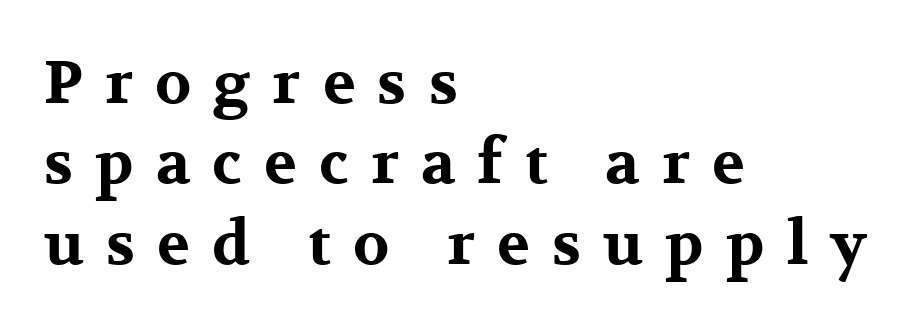
The image shows 60 px bold, wide serif type, upright; set left-aligned, normal line spacing (1.34x), unusually wide letter spacing (+0.37 em), not underlined; medium stroke contrast and a medium x-height.
